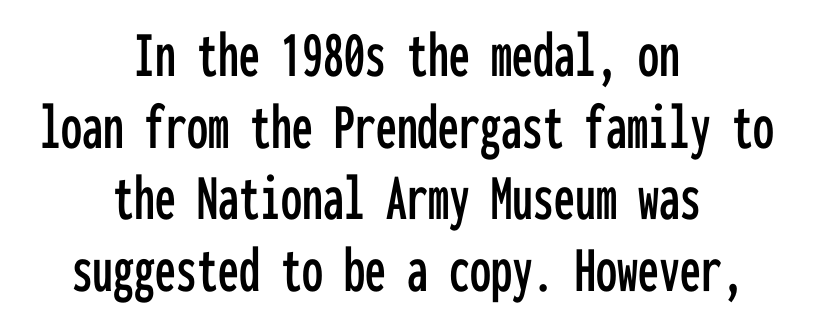
{"serif": "no", "italic": "no", "width": "condensed", "stroke_contrast": "low", "x_height": "medium", "monospaced": "yes", "underline": "no", "align": "center", "line_spacing": "tight", "line_spacing_ratio": 1.07, "letter_spacing": "normal", "letter_spacing_em": 0.0, "glyph_px": 67}
